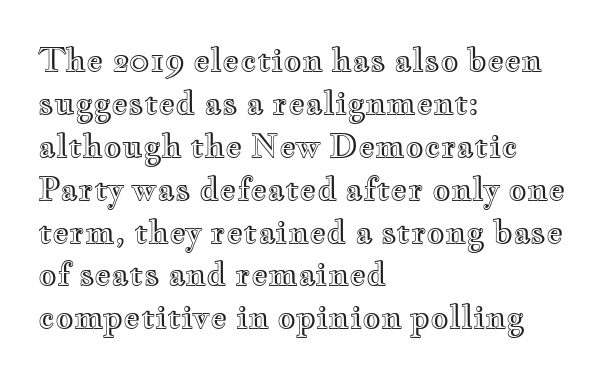
Q: Is the text italic (slanted)? A: No, it is upright.
Q: Is the text underlined? A: No.
Q: How is the paragraph aligned? A: Left-aligned.
Q: Is the spacing between letters normal or unusually wide? A: Normal.
Q: Is the spacing between lines tight, normal or loose? A: Normal.
Q: Width (condensed, normal, or wide)? A: Wide.
Q: x-height? A: Small.
Q: Monospaced? A: No.
